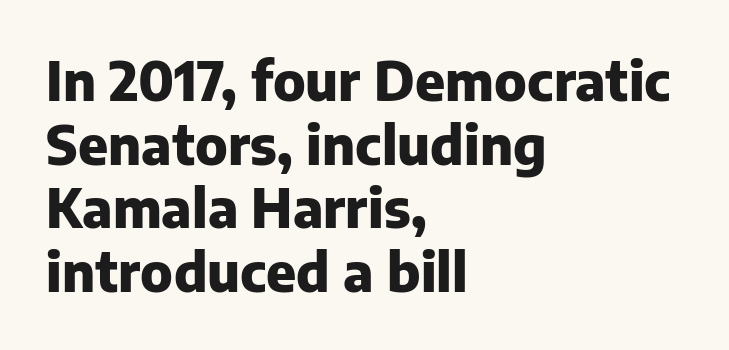
{"serif": "no", "italic": "no", "bold": "yes", "weight": "heavy", "width": "normal", "stroke_contrast": "low", "x_height": "medium", "monospaced": "no", "underline": "no", "align": "left", "line_spacing_ratio": 1.2, "letter_spacing": "normal", "letter_spacing_em": 0.0, "glyph_px": 53}
